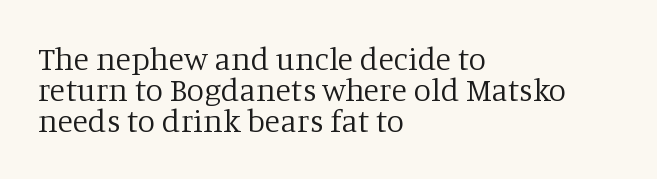
The image shows 32 px regular-weight serif type, upright; set left-aligned, tight line spacing (0.97x), normal letter spacing, not underlined; low stroke contrast and a large x-height.
